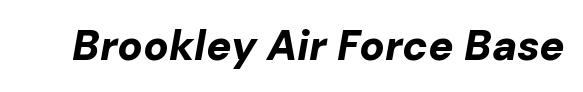
The image shows 42 px bold type, italic (leaning right); set normal letter spacing, not underlined; low stroke contrast and a medium x-height.
